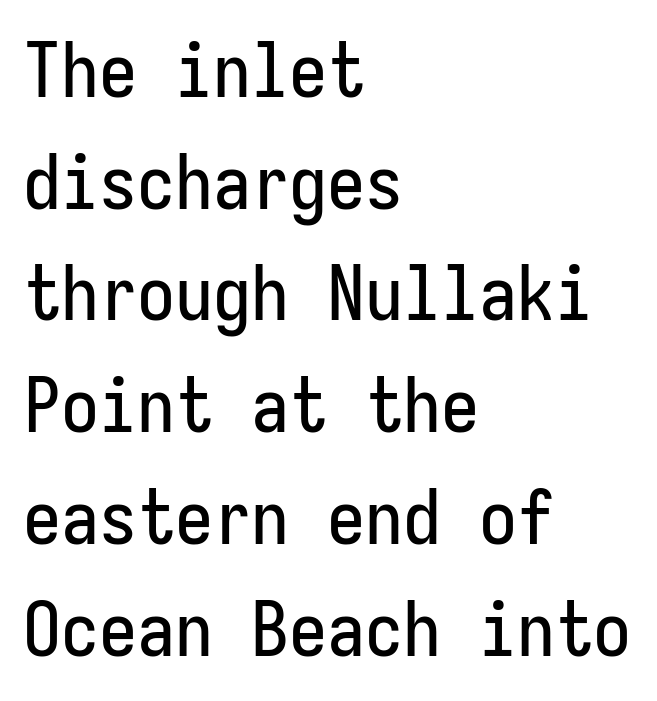
The characters display no serif detailing; their extremities are plain. Notice how the passage keeps a crisp vertical edge on the left only. What's the leading like? Ordinary, nothing unusual. This rendering features lettering with no underline. These lines keep a tight, regular rhythm from letter to letter. If you drew a line through each stem, it would be perfectly vertical.
